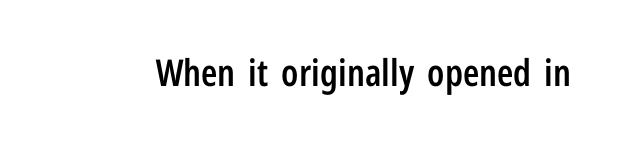
Q: Is the text bold? A: Semi-bold.
Q: Is the text italic (slanted)? A: No, it is upright.
Q: Is the typeface a serif or a sans-serif typeface? A: Sans-serif.
Q: Is the text underlined? A: No.
Q: Is the spacing between letters normal or unusually wide? A: Normal.
Q: Width (condensed, normal, or wide)? A: Condensed.
Q: Stroke contrast? A: Low.
Q: x-height? A: Medium.
Q: Monospaced? A: No.
